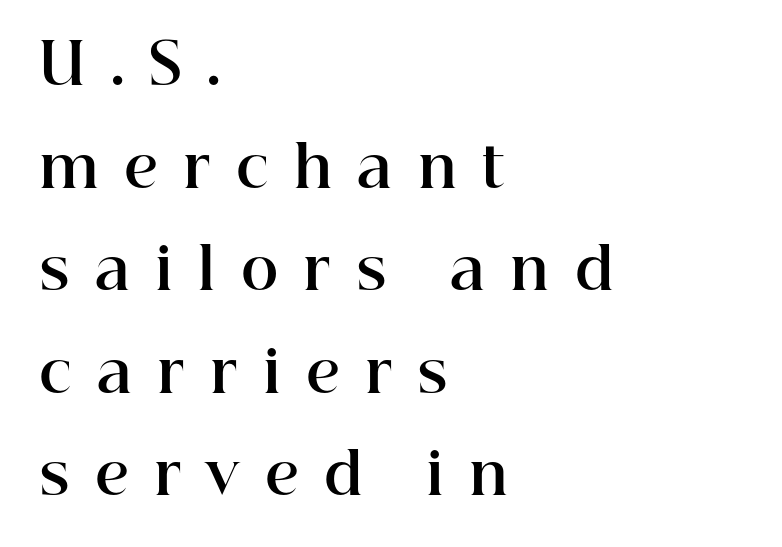
Q: Is the text bold? A: Yes.
Q: Is the text italic (slanted)? A: No, it is upright.
Q: Is the typeface a serif or a sans-serif typeface? A: Serif.
Q: Is the text underlined? A: No.
Q: How is the paragraph aligned? A: Left-aligned.
Q: Is the spacing between letters normal or unusually wide? A: Unusually wide.
Q: Width (condensed, normal, or wide)? A: Normal.
Q: Stroke contrast? A: High.
Q: x-height? A: Medium.
Q: Monospaced? A: No.
